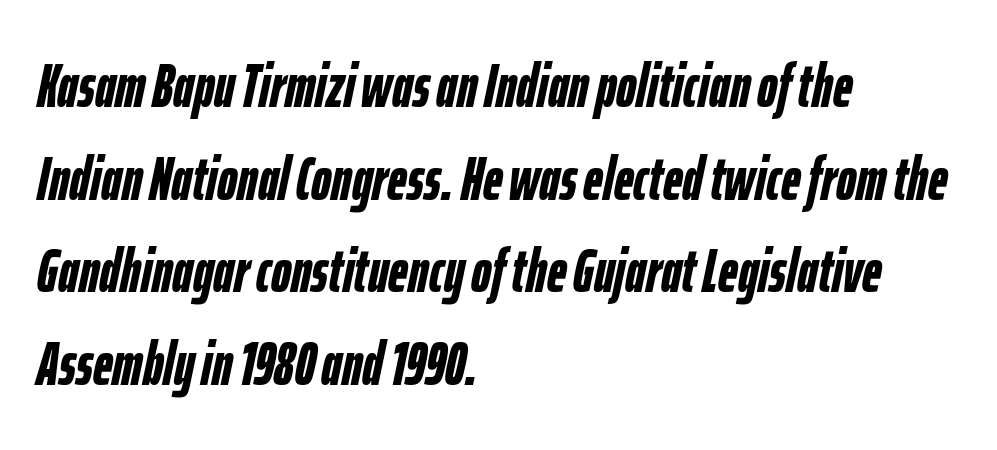
{"italic": "yes", "lean": "right", "slant_degrees": 12, "bold": "yes", "weight": "semibold", "width": "condensed", "stroke_contrast": "low", "x_height": "medium", "monospaced": "no", "underline": "no", "align": "left", "line_spacing": "normal", "line_spacing_ratio": 1.52, "letter_spacing": "normal", "letter_spacing_em": 0.0, "glyph_px": 61}
